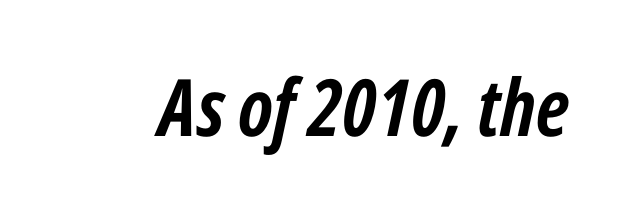
Between one letter and the next there's only the usual sliver of space. The sample has been set heavy, in full bold. Descender tails drop into unmarked territory. Style check: oblique.
